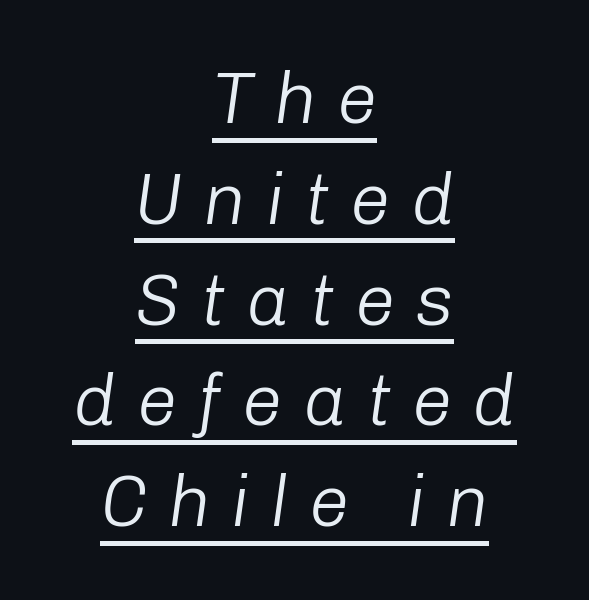
The image shows 72 px light type, italic (leaning right); set centered, normal line spacing (1.4x), unusually wide letter spacing (+0.28 em), underlined; low stroke contrast and a medium x-height.
